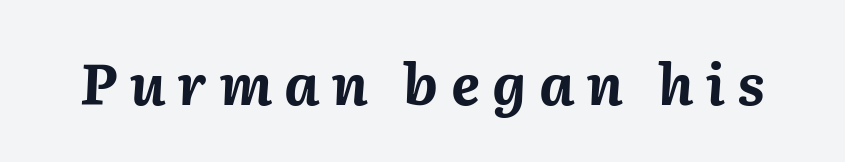
{"italic": "yes", "lean": "right", "slant_degrees": 2, "bold": "yes", "weight": "bold", "width": "normal", "stroke_contrast": "medium", "x_height": "medium", "monospaced": "no", "underline": "no", "letter_spacing": "wide", "letter_spacing_em": 0.22, "glyph_px": 56}
